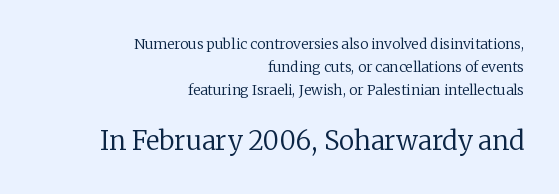
Descenders are the only things crossing below the line. The face used here is rendered with its standard letterfit. Posture: straight, roman, zero tilt. Casual observation: everything's shoved over to the right. Is the lower block the larger one? Yes — the lower block carries the bigger type.
